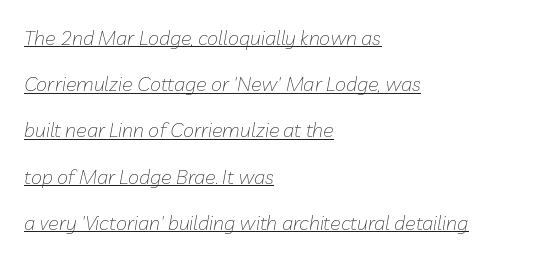
The image shows 20 px text type, italic (leaning right); set left-aligned, loose line spacing (2.31x), normal letter spacing, underlined.
